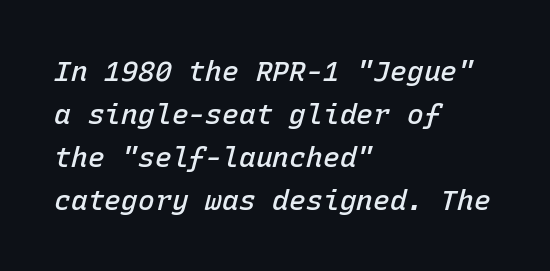
{"italic": "yes", "lean": "right", "slant_degrees": 15, "bold": "semi", "weight": "semibold", "width": "normal", "stroke_contrast": "low", "x_height": "medium", "monospaced": "yes", "underline": "no", "align": "left", "line_spacing": "normal", "line_spacing_ratio": 1.53, "letter_spacing": "normal", "letter_spacing_em": 0.0, "glyph_px": 28}
